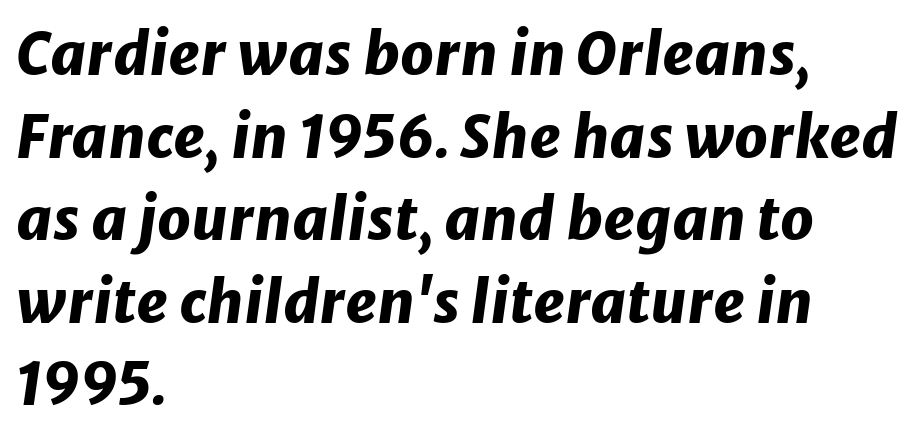
{"italic": "yes", "lean": "right", "slant_degrees": 8, "bold": "yes", "weight": "heavy", "width": "normal", "stroke_contrast": "low", "x_height": "medium", "monospaced": "no", "underline": "no", "align": "left", "line_spacing": "normal", "line_spacing_ratio": 1.4, "letter_spacing": "normal", "letter_spacing_em": 0.0, "glyph_px": 59}
